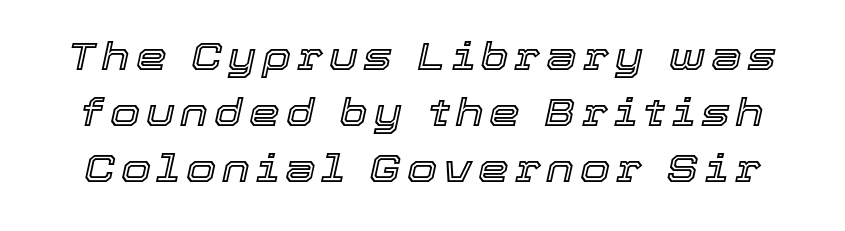
The image shows 39 px text type, italic (leaning right); set normal line spacing (1.44x), not underlined; a medium x-height.
